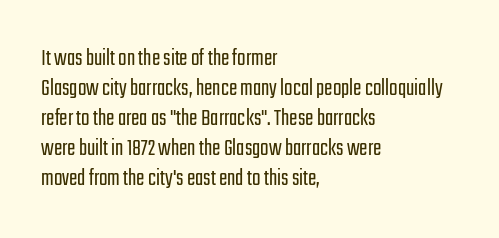
Q: Is the text bold? A: No.
Q: Is the text italic (slanted)? A: No, it is upright.
Q: Is the text underlined? A: No.
Q: How is the paragraph aligned? A: Left-aligned.
Q: Is the spacing between letters normal or unusually wide? A: Normal.
